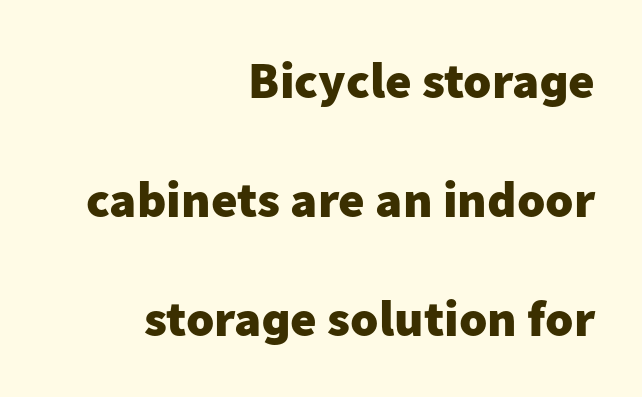
The image shows 51 px heavy sans-serif type, upright; set right-aligned, loose line spacing (2.33x), normal letter spacing, not underlined; low stroke contrast and a medium x-height.
